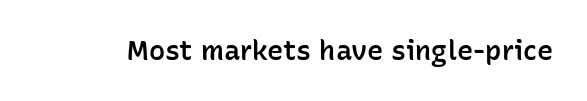
{"italic": "no", "bold": "semi", "underline": "no", "letter_spacing": "normal", "letter_spacing_em": 0.0, "glyph_px": 27}
